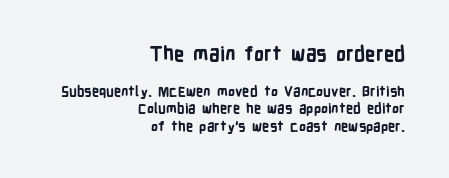
Reading down the block, your eye finds every line finishing at a fixed right position. Visually, the top section dominates because its glyphs are scaled up. This is heavy type, rendered in bold. Beneath every word, the page is bare. The horizontal fit of the characters is conventional and even.
